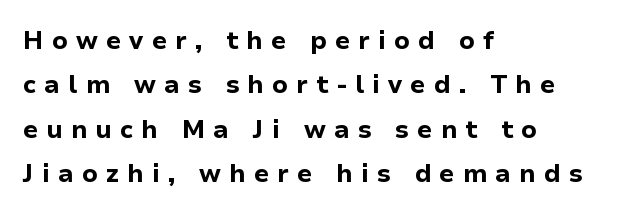
The image shows 25 px bold type, upright; set left-aligned, line spacing 1.78x, unusually wide letter spacing (+0.33 em), not underlined.
